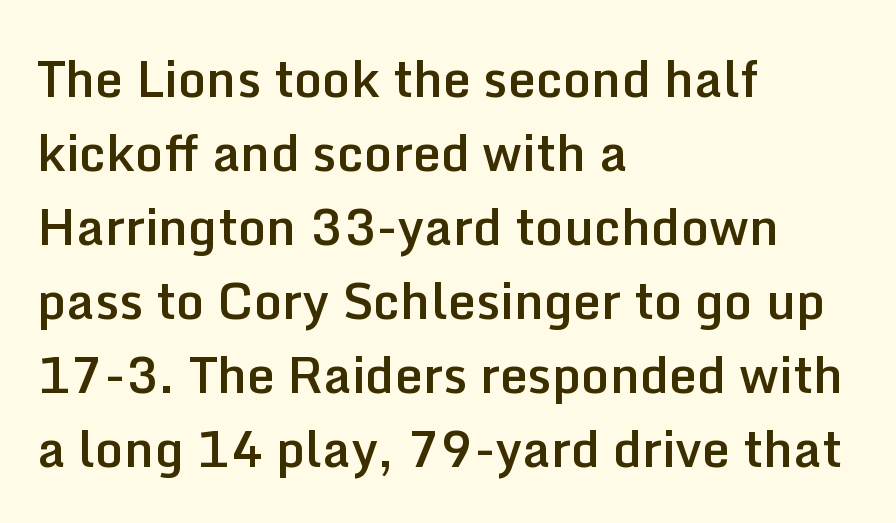
Q: Is the text bold? A: Semi-bold.
Q: Is the text italic (slanted)? A: No, it is upright.
Q: Is the typeface a serif or a sans-serif typeface? A: Sans-serif.
Q: Is the text underlined? A: No.
Q: How is the paragraph aligned? A: Left-aligned.
Q: Is the spacing between letters normal or unusually wide? A: Normal.
Q: Is the spacing between lines tight, normal or loose? A: Normal.
Q: Width (condensed, normal, or wide)? A: Normal.
Q: Stroke contrast? A: Low.
Q: x-height? A: Medium.
Q: Monospaced? A: No.
